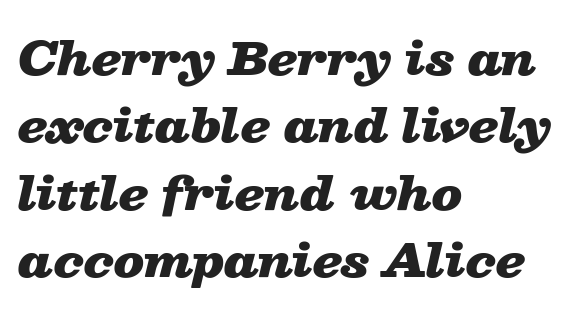
The rendering uses a moderate line-height, typical for paragraphs. You can tell it's italic because the verticals aren't actually vertical. Between one letter and the next there's only the usual sliver of space. Looks like regular typesetting: each glyph gets only the width it needs. The rendering uses a bold face; every stroke is thick and dark. Any mark beneath the type? The region is blank.
